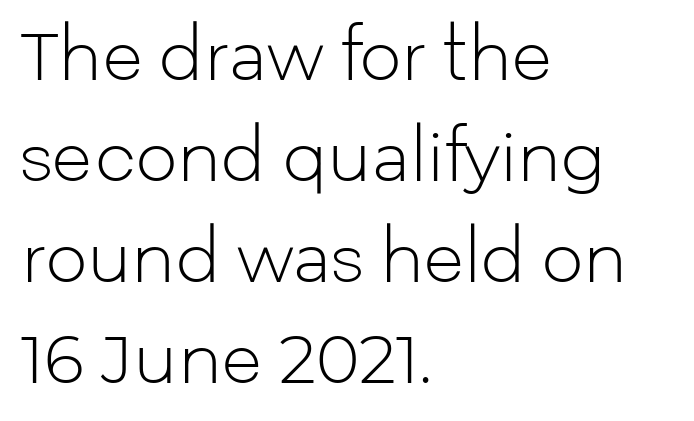
Q: Is the text bold? A: No.
Q: Is the text italic (slanted)? A: No, it is upright.
Q: Is the typeface a serif or a sans-serif typeface? A: Sans-serif.
Q: Is the text underlined? A: No.
Q: How is the paragraph aligned? A: Left-aligned.
Q: Is the spacing between letters normal or unusually wide? A: Normal.
Q: Is the spacing between lines tight, normal or loose? A: Normal.
Q: Width (condensed, normal, or wide)? A: Normal.
Q: Stroke contrast? A: Low.
Q: x-height? A: Medium.
Q: Monospaced? A: No.
